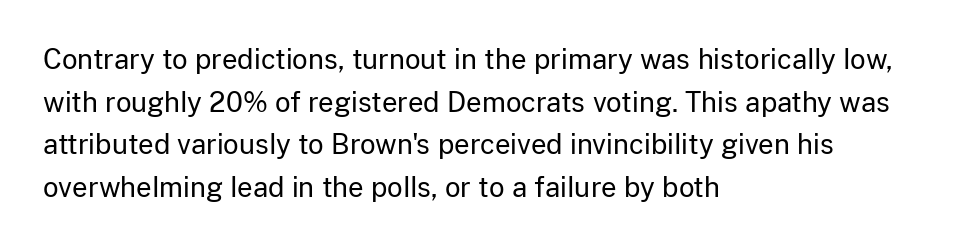
{"italic": "no", "bold": "no", "underline": "no", "align": "left", "line_spacing": "normal", "line_spacing_ratio": 1.58, "letter_spacing": "normal", "letter_spacing_em": 0.0, "glyph_px": 27}
